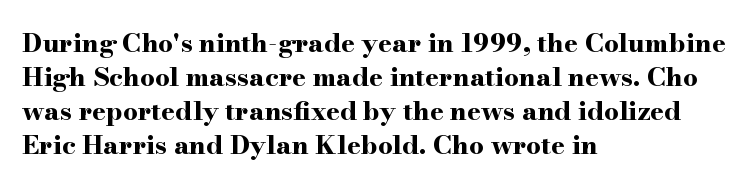
{"italic": "no", "bold": "yes", "underline": "no", "align": "left", "line_spacing": "normal", "line_spacing_ratio": 1.31, "letter_spacing": "normal", "letter_spacing_em": 0.0, "glyph_px": 26}
